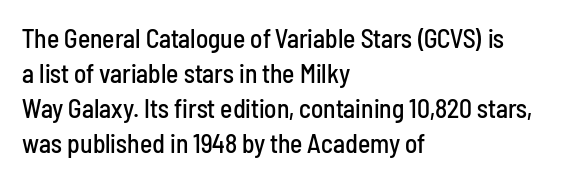
The image shows 26 px text type, upright; set left-aligned, normal line spacing (1.34x), normal letter spacing, not underlined.
